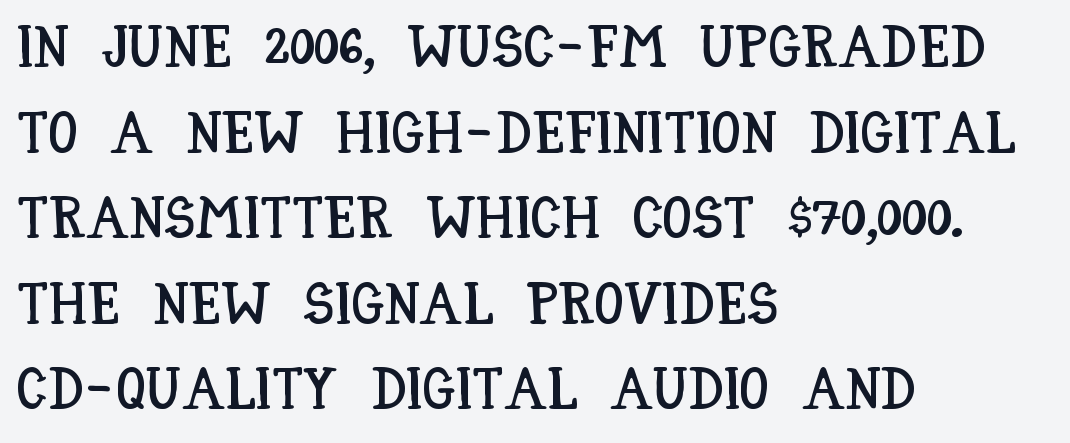
Q: Is the text italic (slanted)? A: No, it is upright.
Q: Is the text underlined? A: No.
Q: How is the paragraph aligned? A: Left-aligned.
Q: Is the spacing between letters normal or unusually wide? A: Normal.
Q: Is the spacing between lines tight, normal or loose? A: Normal.
Q: Width (condensed, normal, or wide)? A: Condensed.
Q: Stroke contrast? A: Low.
Q: x-height? A: Large.
Q: Monospaced? A: No.
